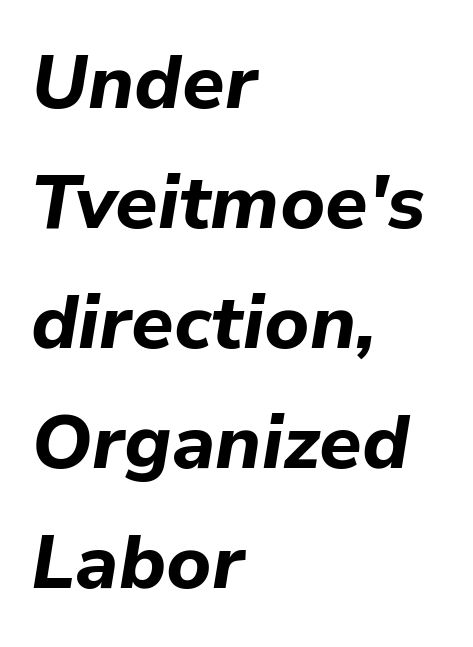
{"italic": "yes", "lean": "right", "slant_degrees": 9, "bold": "yes", "weight": "bold", "width": "normal", "stroke_contrast": "low", "x_height": "medium", "monospaced": "no", "underline": "no", "align": "left", "line_spacing": "normal", "line_spacing_ratio": 1.58, "letter_spacing": "normal", "letter_spacing_em": 0.0, "glyph_px": 76}
